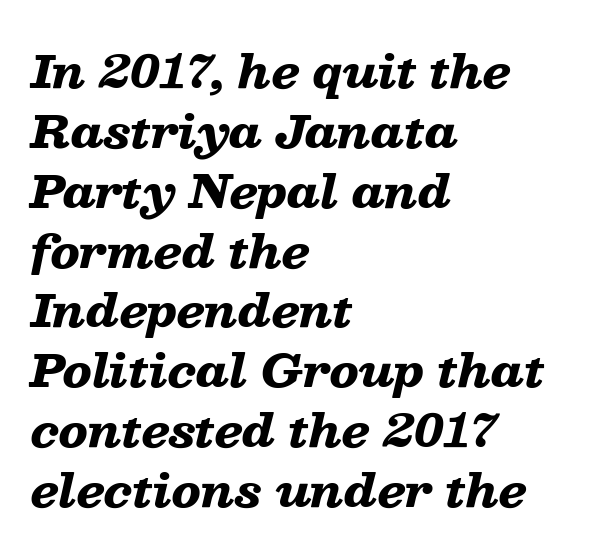
Q: Is the text bold? A: Yes.
Q: Is the text italic (slanted)? A: Yes, it leans right by about 13 degrees.
Q: Is the text underlined? A: No.
Q: How is the paragraph aligned? A: Left-aligned.
Q: Is the spacing between letters normal or unusually wide? A: Normal.
Q: Is the spacing between lines tight, normal or loose? A: Normal.
Q: Width (condensed, normal, or wide)? A: Wide.
Q: Stroke contrast? A: Low.
Q: x-height? A: Medium.
Q: Monospaced? A: No.
